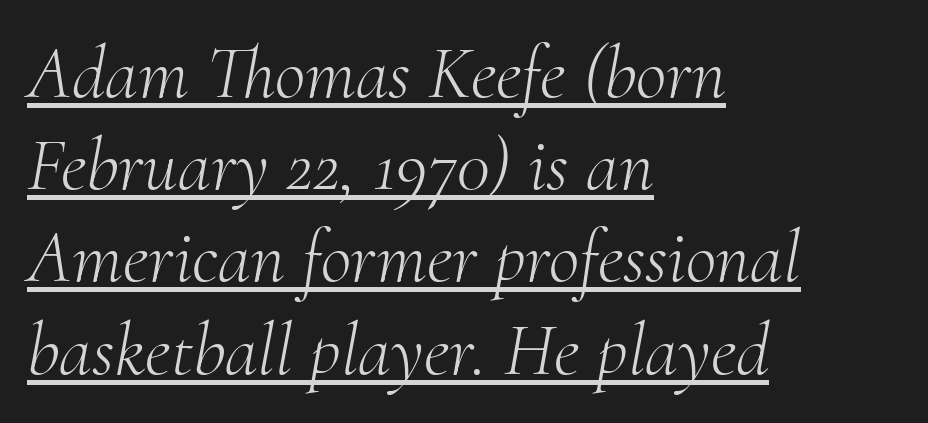
The image shows 75 px light serif type, italic (leaning right); set left-aligned, line spacing 1.23x, normal letter spacing, underlined; medium stroke contrast and a small x-height.
